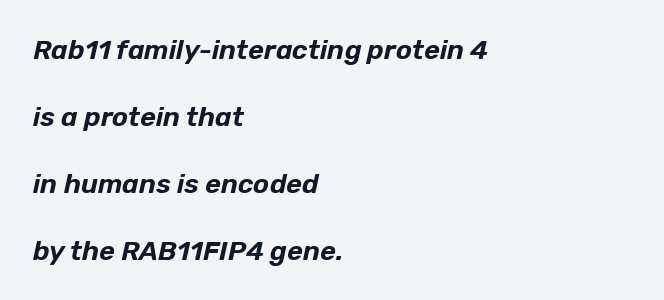
The text carries the slant typical of an italic or oblique font. The gap between lines stays unmarked. Loosely led — the rows are spread out. Honestly, the letter spacing is just normal — you wouldn't notice it. These lines are set flush left with a ragged right edge.
